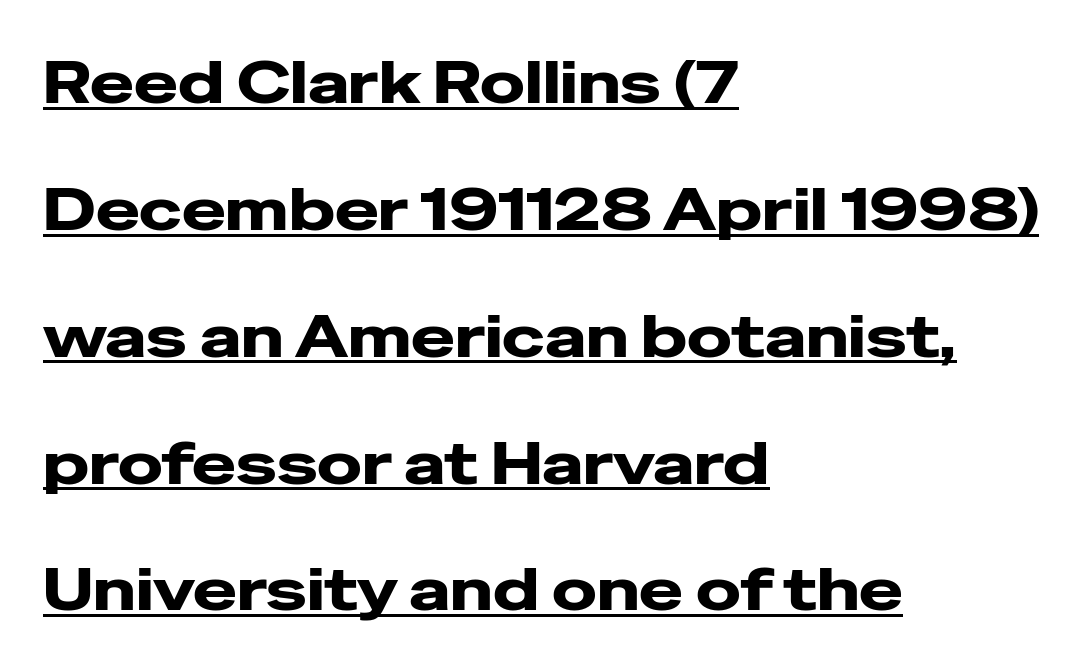
The characters look thick and weighty, a clear bold. Each word holds together tightly as a unit, with standard inter-letter gaps. In designer terms, the underline attribute is active on this setting. Rows of type keep a wide berth in the vertical direction.
